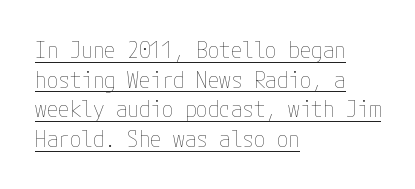
The image shows 23 px text type, upright; set left-aligned, normal line spacing (1.29x), normal letter spacing, underlined.
